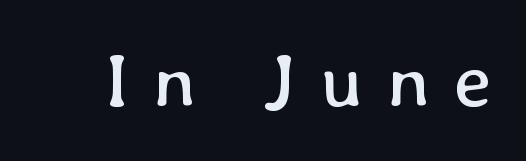
The image shows 75 px regular-weight type, upright; set unusually wide letter spacing (+0.32 em), not underlined; low stroke contrast and a medium x-height.
